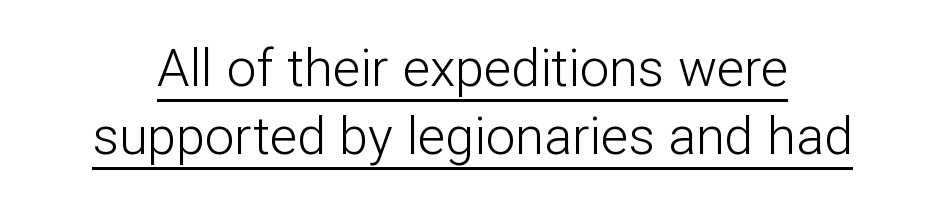
Vertical spacing — default. Posture: vertical. The gaps between neighbouring characters are ordinary and unremarkable. Bold? No — there's no thickening of the strokes.
